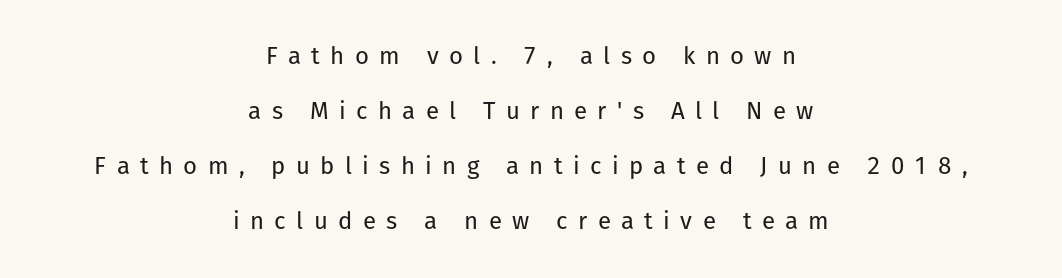
Q: Is the text bold? A: No.
Q: Is the text italic (slanted)? A: No, it is upright.
Q: Is the text underlined? A: No.
Q: How is the paragraph aligned? A: Centered.
Q: Is the spacing between letters normal or unusually wide? A: Unusually wide.
Q: Is the spacing between lines tight, normal or loose? A: Loose.
